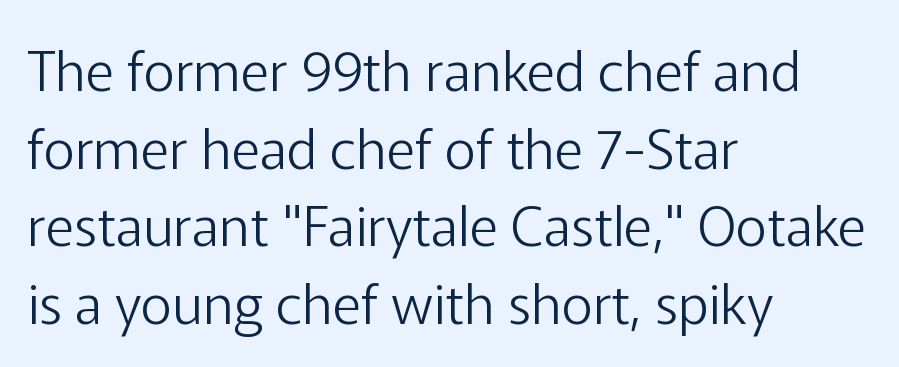
The image shows 55 px light sans-serif type, upright; set left-aligned, normal line spacing (1.41x), normal letter spacing, not underlined; low stroke contrast and a medium x-height.
